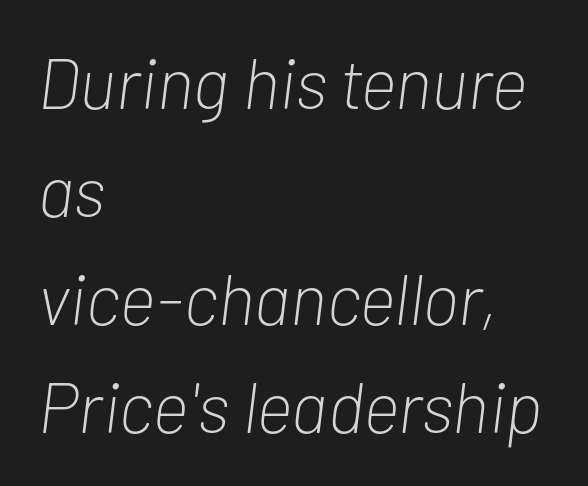
Q: Is the text bold? A: No.
Q: Is the text italic (slanted)? A: Yes, it leans right by about 7 degrees.
Q: Is the text underlined? A: No.
Q: How is the paragraph aligned? A: Left-aligned.
Q: Is the spacing between letters normal or unusually wide? A: Normal.
Q: Is the spacing between lines tight, normal or loose? A: Normal.
Q: Width (condensed, normal, or wide)? A: Condensed.
Q: Stroke contrast? A: Low.
Q: x-height? A: Medium.
Q: Monospaced? A: No.
